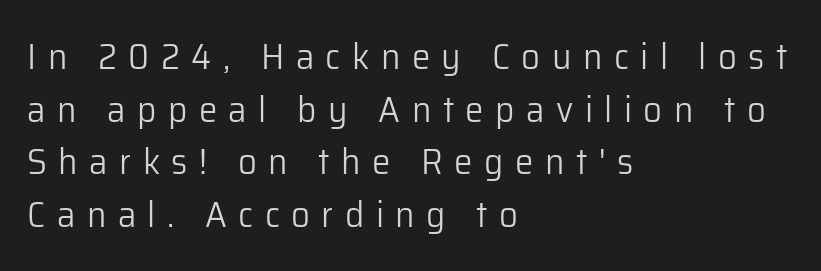
Q: Is the text bold? A: No.
Q: Is the text italic (slanted)? A: No, it is upright.
Q: Is the typeface a serif or a sans-serif typeface? A: Sans-serif.
Q: Is the text underlined? A: No.
Q: How is the paragraph aligned? A: Left-aligned.
Q: Is the spacing between letters normal or unusually wide? A: Unusually wide.
Q: Is the spacing between lines tight, normal or loose? A: Normal.
Q: Width (condensed, normal, or wide)? A: Normal.
Q: Stroke contrast? A: Low.
Q: x-height? A: Medium.
Q: Monospaced? A: No.
